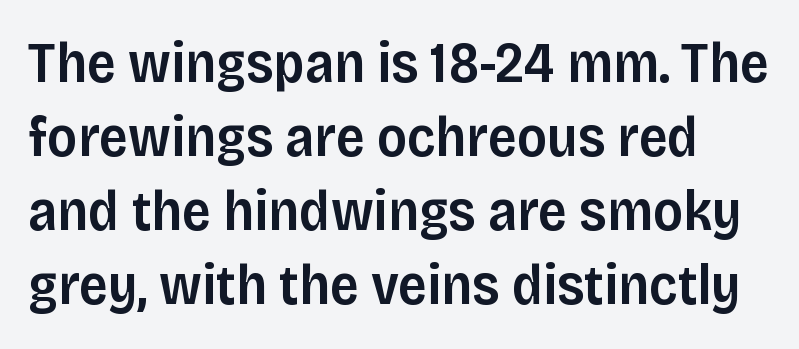
Q: Is the text bold? A: Semi-bold.
Q: Is the text italic (slanted)? A: No, it is upright.
Q: Is the typeface a serif or a sans-serif typeface? A: Sans-serif.
Q: Is the text underlined? A: No.
Q: Is the spacing between letters normal or unusually wide? A: Normal.
Q: Is the spacing between lines tight, normal or loose? A: Normal.
Q: Width (condensed, normal, or wide)? A: Normal.
Q: Stroke contrast? A: Low.
Q: x-height? A: Large.
Q: Monospaced? A: No.
